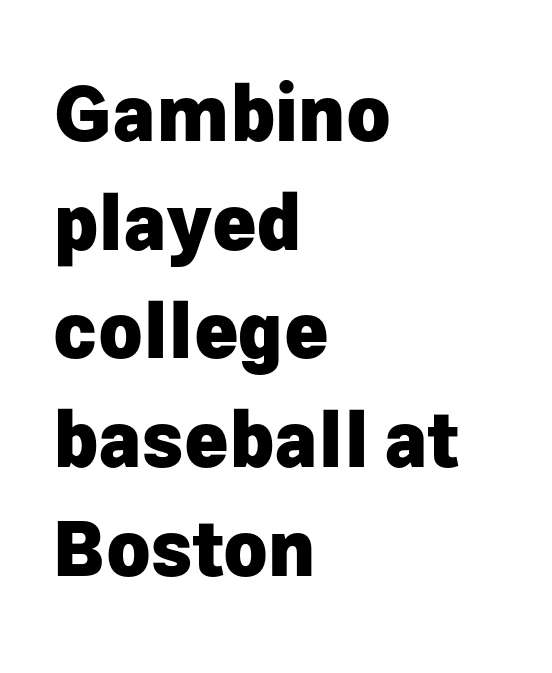
Q: Is the text bold? A: Yes.
Q: Is the text italic (slanted)? A: No, it is upright.
Q: Is the typeface a serif or a sans-serif typeface? A: Sans-serif.
Q: Is the text underlined? A: No.
Q: How is the paragraph aligned? A: Left-aligned.
Q: Is the spacing between letters normal or unusually wide? A: Normal.
Q: Is the spacing between lines tight, normal or loose? A: Normal.
Q: Width (condensed, normal, or wide)? A: Normal.
Q: Stroke contrast? A: Low.
Q: x-height? A: Medium.
Q: Monospaced? A: No.
